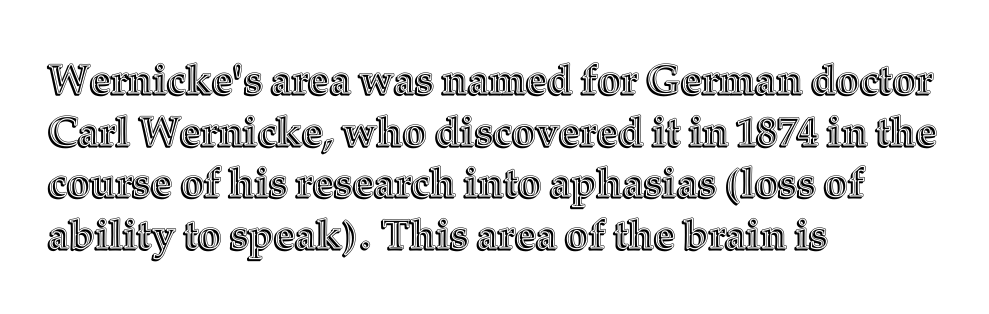
These lines keep a tight, regular rhythm from letter to letter. The letters stand straight up with perfectly vertical stems. Has an underline been added? It has not. Left-aligned paragraph, ragged on the right. Honestly, the row spacing looks completely unremarkable.
